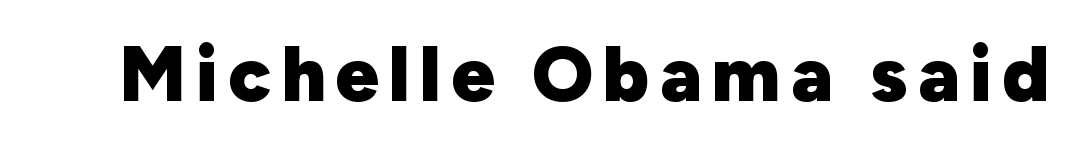
{"serif": "no", "italic": "no", "bold": "yes", "weight": "heavy", "width": "normal", "stroke_contrast": "low", "x_height": "medium", "monospaced": "no", "underline": "no", "glyph_px": 77}
